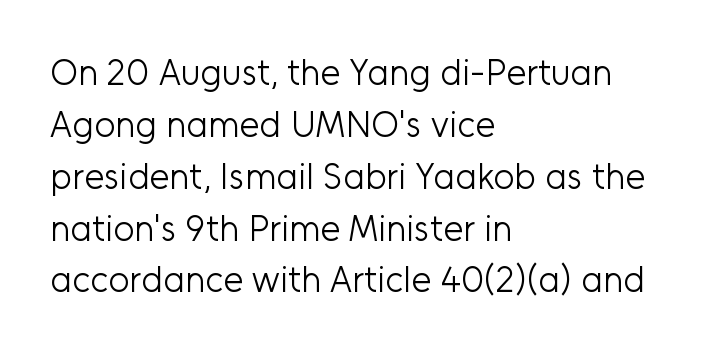
Compared with typical paragraphs, the rows here are spaced about the same. Think standard paragraph weight, or any step lighter than that. The rendering keeps characters at their native spacing. The paragraph shown leans on its left margin.
